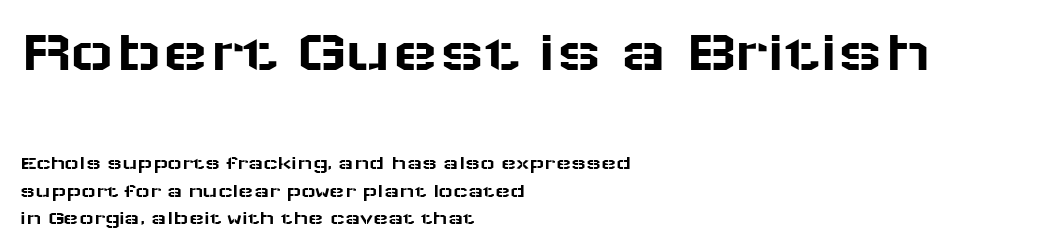
The image shows 61 px wide sans-serif type, upright; set left-aligned, normal line spacing (1.37x), normal letter spacing, not underlined; the first (top) block is 3.05x larger; low stroke contrast and a medium x-height.
